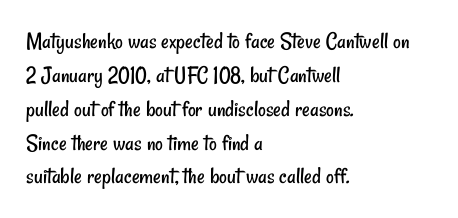
Q: Is the text bold? A: No.
Q: Is the text underlined? A: No.
Q: How is the paragraph aligned? A: Left-aligned.
Q: Is the spacing between letters normal or unusually wide? A: Normal.
Q: Is the spacing between lines tight, normal or loose? A: Normal.
